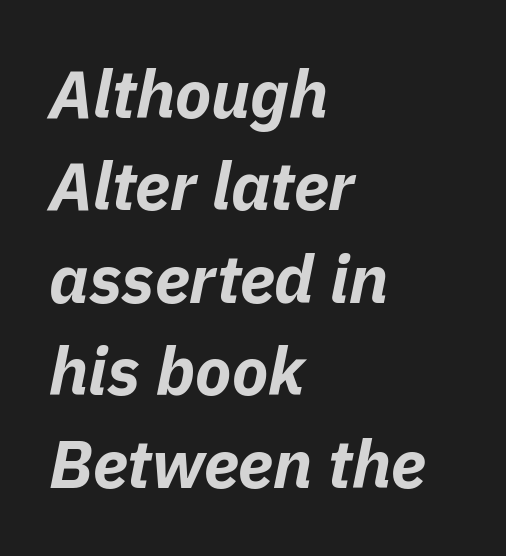
Q: Is the text bold? A: Yes.
Q: Is the text italic (slanted)? A: Yes, it leans right by about 11 degrees.
Q: Is the text underlined? A: No.
Q: How is the paragraph aligned? A: Left-aligned.
Q: Is the spacing between letters normal or unusually wide? A: Normal.
Q: Is the spacing between lines tight, normal or loose? A: Normal.
Q: Width (condensed, normal, or wide)? A: Normal.
Q: Stroke contrast? A: Low.
Q: x-height? A: Medium.
Q: Monospaced? A: No.
